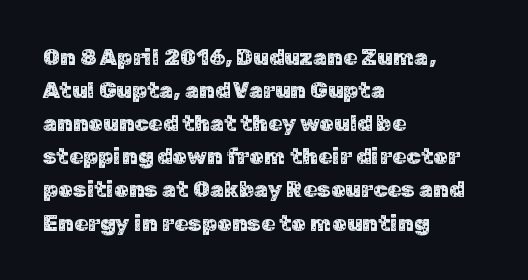
{"italic": "no", "underline": "no", "align": "left", "line_spacing": "normal", "line_spacing_ratio": 1.44, "letter_spacing": "normal", "letter_spacing_em": 0.0, "glyph_px": 23}
